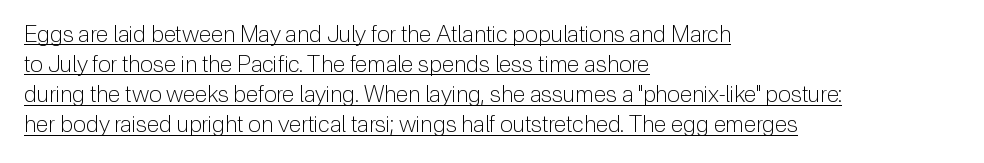
The image shows 23 px text type, upright; set left-aligned, normal line spacing (1.31x), normal letter spacing, underlined.
